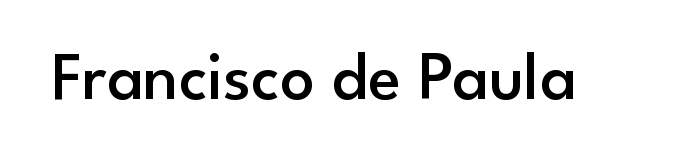
If you drew a line through each stem, it would be perfectly vertical. Firm but not heavy-handed strokes: this text is semibold. Each row of text sits above clean, open space. Font category for this specimen: sans-serif. Here the designer chose a conventional face with non-uniform glyph widths. Characters follow at the spacing the type designer built in.
